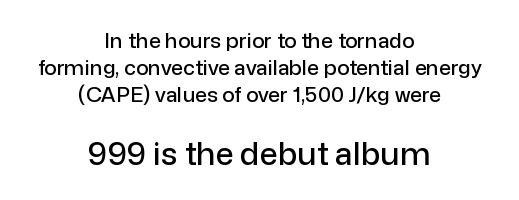
{"serif": "no", "italic": "no", "width": "normal", "stroke_contrast": "low", "x_height": "medium", "monospaced": "no", "underline": "no", "align": "center", "line_spacing": "normal", "line_spacing_ratio": 1.29, "letter_spacing": "normal", "letter_spacing_em": 0.0, "larger_block": "second", "size_ratio": 1.52, "glyph_px": 32}
